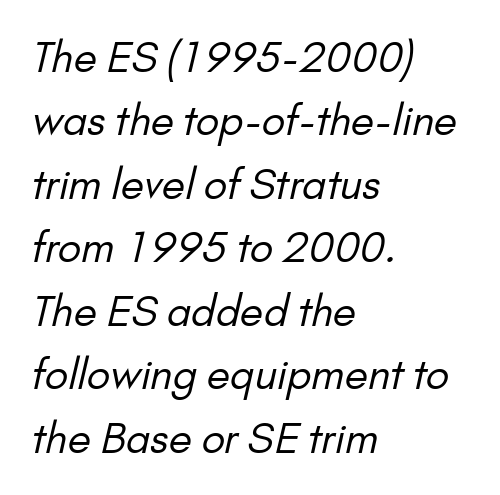
Q: Is the text bold? A: No.
Q: Is the typeface a serif or a sans-serif typeface? A: Sans-serif.
Q: Is the text underlined? A: No.
Q: How is the paragraph aligned? A: Left-aligned.
Q: Is the spacing between letters normal or unusually wide? A: Normal.
Q: Is the spacing between lines tight, normal or loose? A: Normal.
Q: Width (condensed, normal, or wide)? A: Normal.
Q: Stroke contrast? A: Low.
Q: x-height? A: Small.
Q: Monospaced? A: No.
